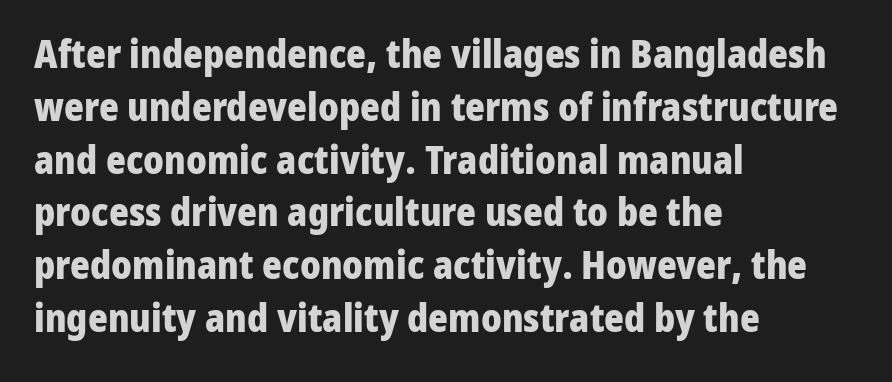
Q: Is the text bold? A: Yes.
Q: Is the text italic (slanted)? A: No, it is upright.
Q: Is the typeface a serif or a sans-serif typeface? A: Sans-serif.
Q: Is the text underlined? A: No.
Q: How is the paragraph aligned? A: Left-aligned.
Q: Is the spacing between letters normal or unusually wide? A: Normal.
Q: Is the spacing between lines tight, normal or loose? A: Normal.
Q: Width (condensed, normal, or wide)? A: Normal.
Q: Stroke contrast? A: Low.
Q: x-height? A: Medium.
Q: Monospaced? A: No.
